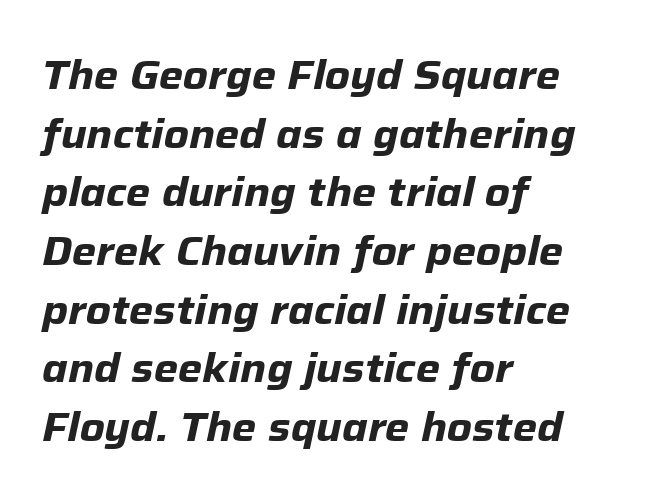
Reading down the column, the eye jumps a familiar distance to each next line. This sample is left-justified, so line endings fall wherever the words run out. This is oblique type, the kind used for emphasis or titles. Think of a printed novel: that variable character pitch is what you see here.
